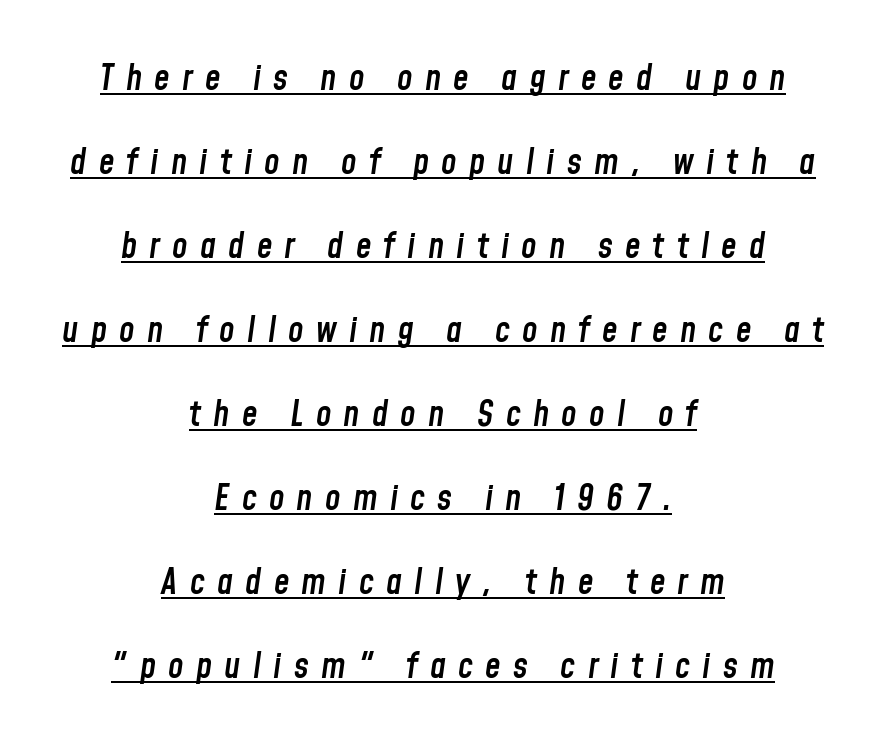
The rendering uses a semibold face; strokes are thickened but not to full bold. The horizontal fit of the characters is loose and conspicuously gappy. Neither beginnings nor endings align; midpoints do. Is this a fixed-width face? No — the glyphs have proportional, varying widths. This rendering features underlined lettering.
